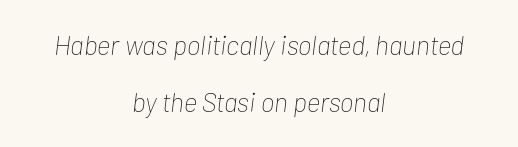
The image shows 27 px text type, italic (leaning right); set centered, loose line spacing (2.12x), normal letter spacing, not underlined.
